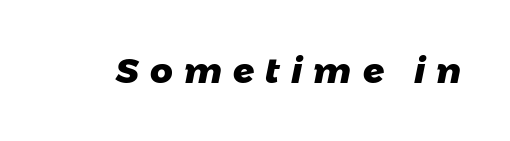
The image shows 35 px heavy sans-serif type; set unusually wide letter spacing (+0.32 em), not underlined; low stroke contrast and a medium x-height.
